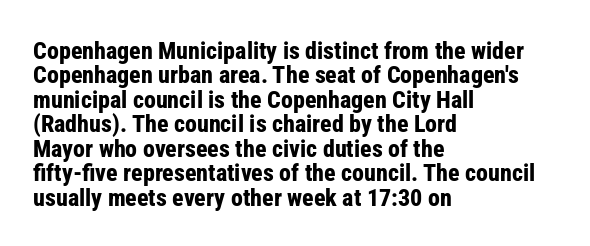
The characters look thick and weighty, a clear bold. Layout note: lines flush left. This is the regular roman posture of the typeface. Nobody drew a line under any word here.
